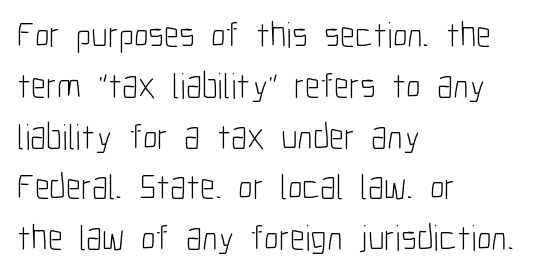
Q: Is the text bold? A: No.
Q: Is the text italic (slanted)? A: No, it is upright.
Q: Is the typeface a serif or a sans-serif typeface? A: Sans-serif.
Q: Is the text underlined? A: No.
Q: How is the paragraph aligned? A: Left-aligned.
Q: Is the spacing between letters normal or unusually wide? A: Normal.
Q: Is the spacing between lines tight, normal or loose? A: Normal.
Q: Width (condensed, normal, or wide)? A: Condensed.
Q: Stroke contrast? A: Low.
Q: x-height? A: Medium.
Q: Monospaced? A: No.
